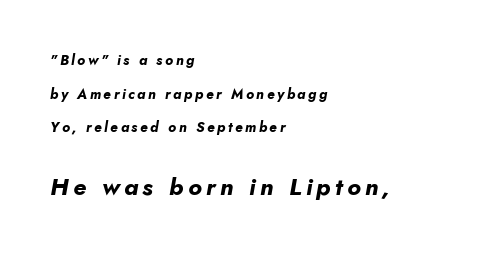
Left-aligned paragraph, ragged on the right. It's the slanting kind of type. The glyphs are unaccompanied by any horizontal stroke below them. The glyphs have the mass of a bold cut.
